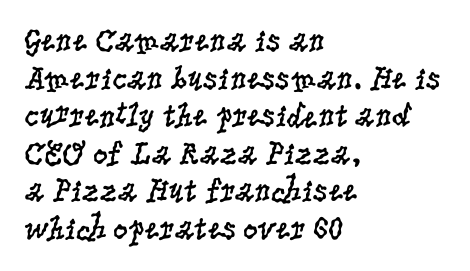
The image shows 33 px regular-weight, condensed serif type; set left-aligned, tight line spacing (1.14x), normal letter spacing, not underlined; low stroke contrast and a large x-height.
